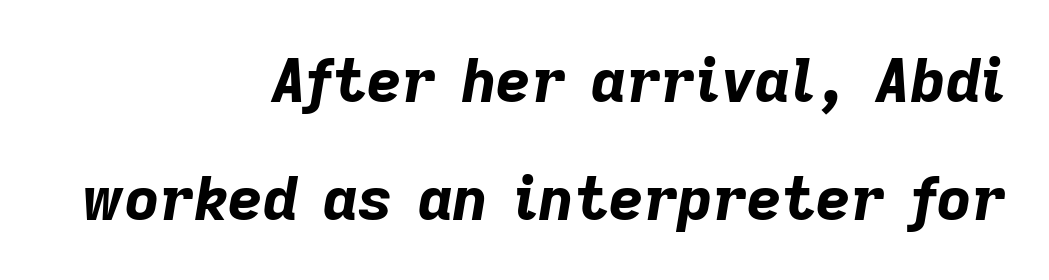
The area under the type is left untouched. A typesetter would call this proportional, since set widths differ per character. Each word holds together tightly as a unit, with standard inter-letter gaps. Leading: increased. A flush-right, rag-left setting is used for this passage. Heft: maximum for text — a bold.
